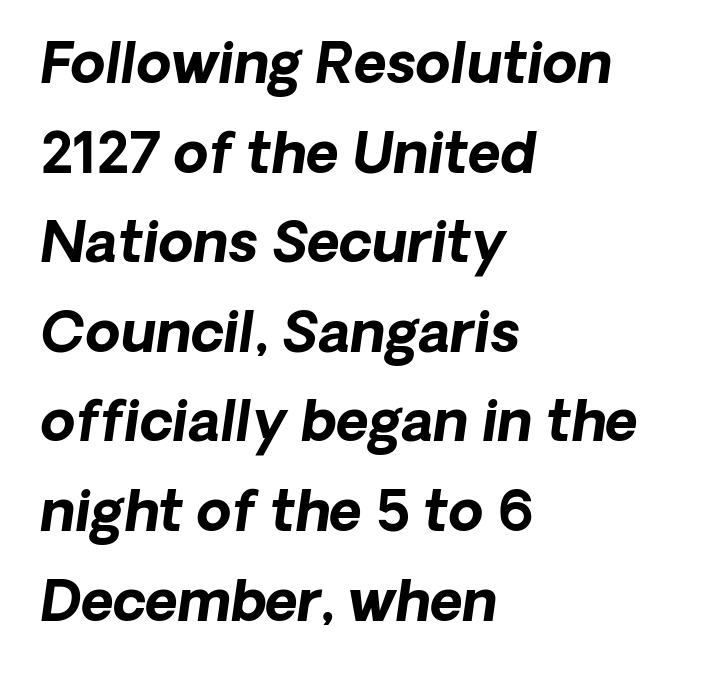
Normally led — the rows are evenly, conventionally spaced. What stands out about the letter spacing? Nothing — it is the standard amount. Descenders hang freely into open space. Italic: yes, the glyphs are oblique. Heft: maximum for text — a bold.
